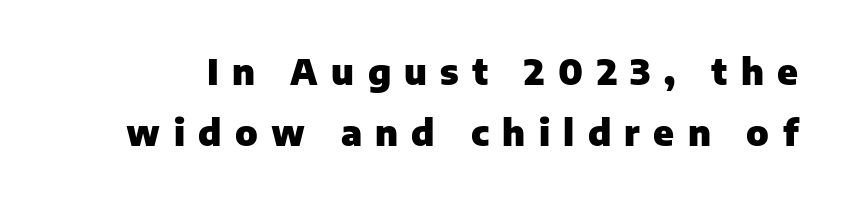
Characters remain perfectly vertical along every line. Weight check: bold — yes, fully. The gaps between neighbouring characters are conspicuously large. You can tell from the bare stems that sans-serif type was used. The designer left line spacing at the default. Is this a fixed-width face? No — the glyphs have proportional, varying widths.
